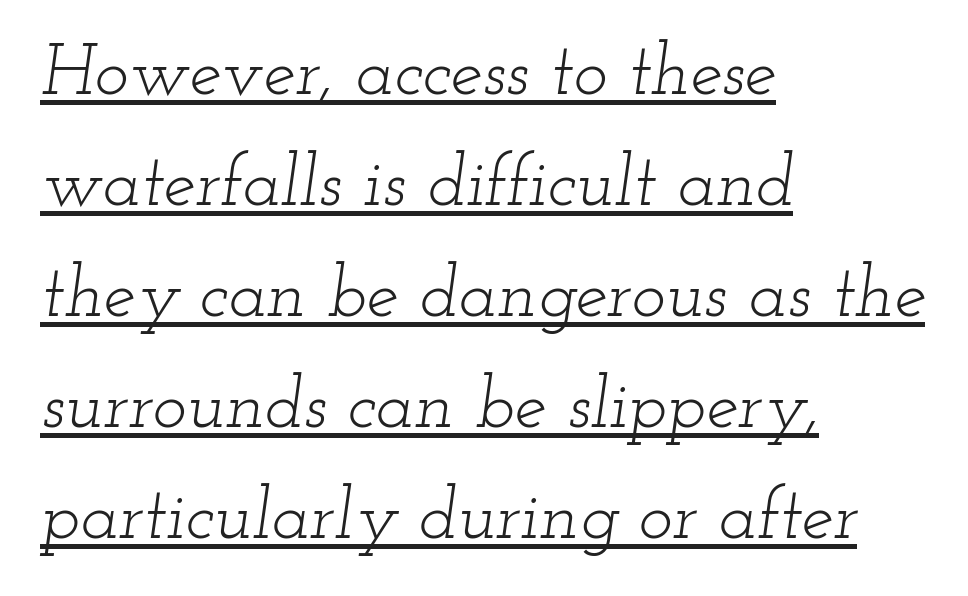
The image shows 72 px light, wide serif type, italic (leaning right); set left-aligned, normal line spacing (1.54x), normal letter spacing, underlined; low stroke contrast and a small x-height.
